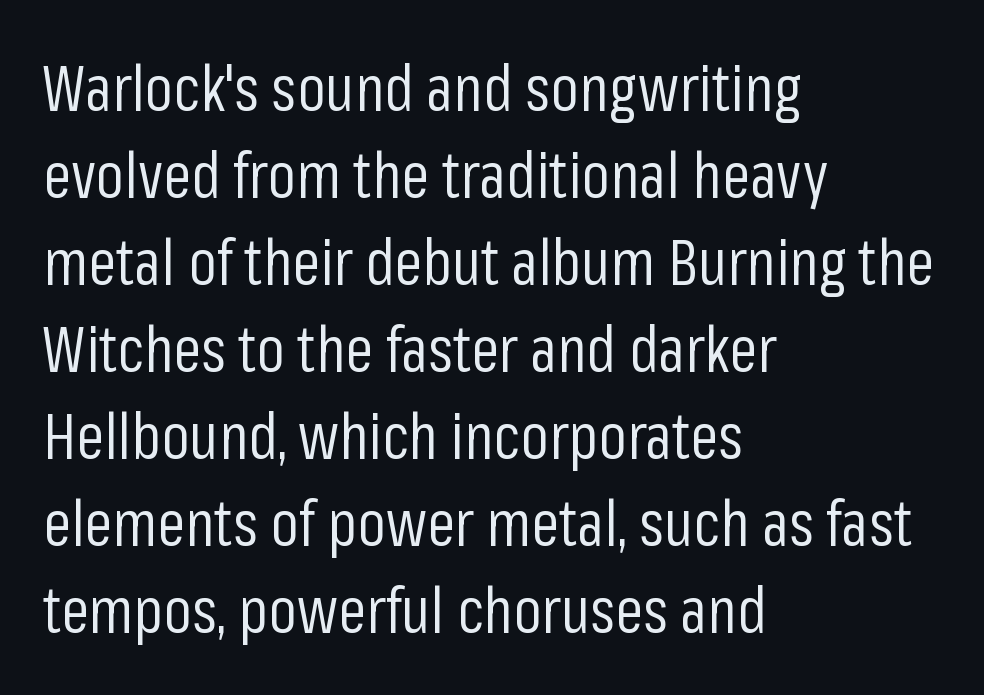
The image shows 63 px regular-weight, condensed sans-serif type, upright; set left-aligned, normal line spacing (1.38x), normal letter spacing, not underlined; low stroke contrast and a medium x-height.
